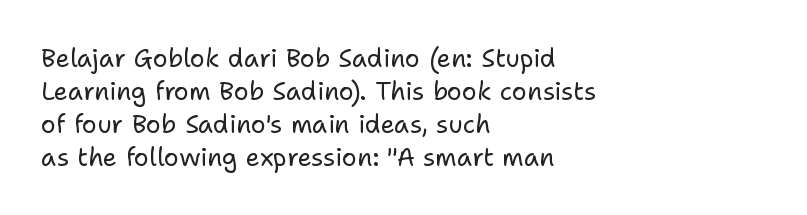
The setting favours the left margin, as ordinary paragraphs usually do. The letters stand upright; this is a roman face. Does the leading feel generous? No, just average. The passage shown has conventional tracking throughout. Each stroke keeps to a modest, everyday thickness or less.
